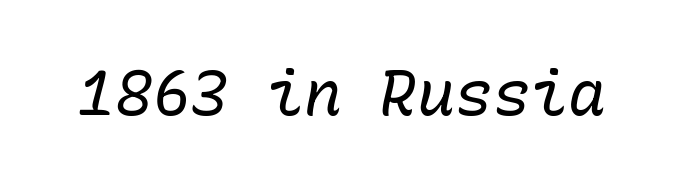
Q: Is the text bold? A: No.
Q: Is the text italic (slanted)? A: Yes, it leans right by about 10 degrees.
Q: Is the text underlined? A: No.
Q: Is the spacing between letters normal or unusually wide? A: Normal.
Q: Width (condensed, normal, or wide)? A: Normal.
Q: Stroke contrast? A: Low.
Q: x-height? A: Medium.
Q: Monospaced? A: Yes.
